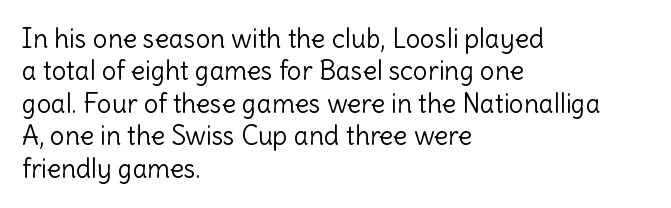
{"italic": "no", "bold": "no", "underline": "no", "align": "left", "line_spacing": "normal", "line_spacing_ratio": 1.25, "letter_spacing": "normal", "letter_spacing_em": 0.0, "glyph_px": 26}
